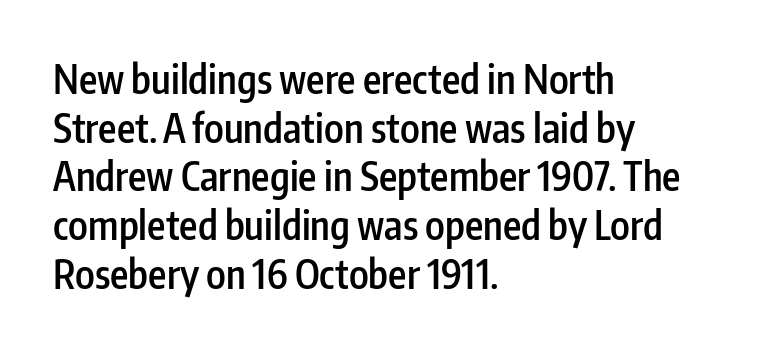
{"serif": "no", "italic": "no", "bold": "semi", "weight": "semibold", "width": "condensed", "stroke_contrast": "low", "x_height": "medium", "monospaced": "no", "underline": "no", "align": "left", "line_spacing": "normal", "line_spacing_ratio": 1.25, "letter_spacing": "normal", "letter_spacing_em": 0.0, "glyph_px": 39}
